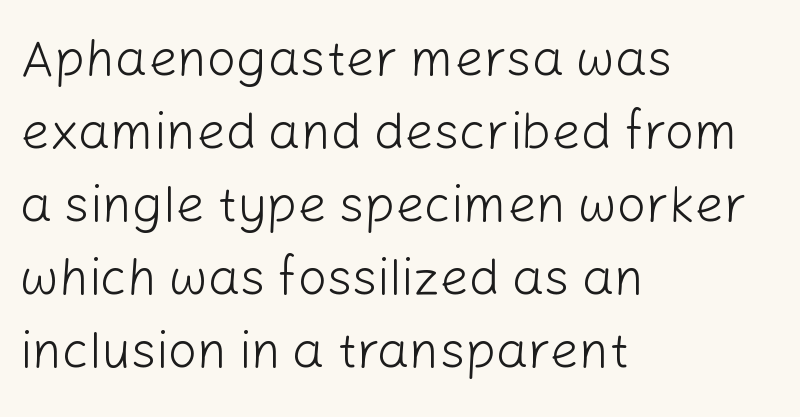
Anything drawn beneath the words? Only blank space. Caption: multi-line text, flush left, ragged right. A typesetter would mark this as roman, not italic. The letters advance in unequal steps, a hallmark of proportional type. Compared with a typical body face, this is equally light or lighter still. The vertical gap from one line to the next is medium.
